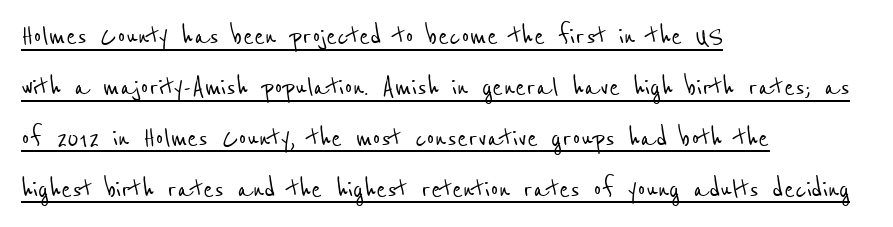
The image shows 32 px condensed sans-serif type; set left-aligned, normal line spacing (1.59x), normal letter spacing, underlined; low stroke contrast and a medium x-height.
